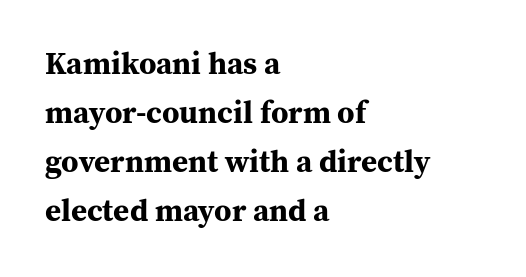
{"serif": "yes", "italic": "no", "bold": "yes", "weight": "bold", "width": "normal", "stroke_contrast": "medium", "x_height": "medium", "monospaced": "no", "underline": "no", "align": "left", "line_spacing": "normal", "line_spacing_ratio": 1.58, "letter_spacing": "normal", "letter_spacing_em": 0.0, "glyph_px": 31}
